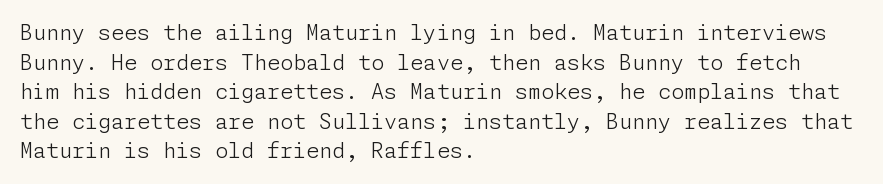
The image shows 21 px text type, upright; set left-aligned, normal line spacing (1.41x), normal letter spacing, not underlined.
